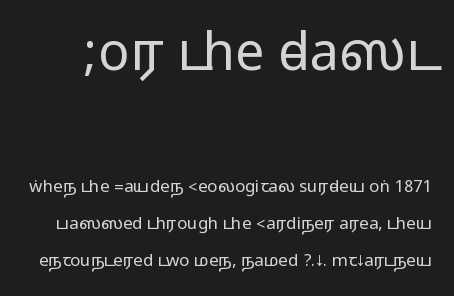
{"serif": "no", "italic": "no", "width": "wide", "stroke_contrast": "medium", "monospaced": "no", "underline": "no", "line_spacing": "loose", "line_spacing_ratio": 2.17, "letter_spacing": "normal", "letter_spacing_em": 0.0, "larger_block": "first", "size_ratio": 3.06, "glyph_px": 52}
